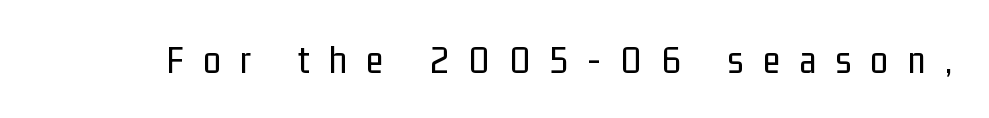
{"serif": "no", "italic": "no", "bold": "no", "weight": "regular", "width": "condensed", "stroke_contrast": "low", "x_height": "medium", "monospaced": "no", "underline": "no", "letter_spacing": "wide", "letter_spacing_em": 0.49, "glyph_px": 40}
